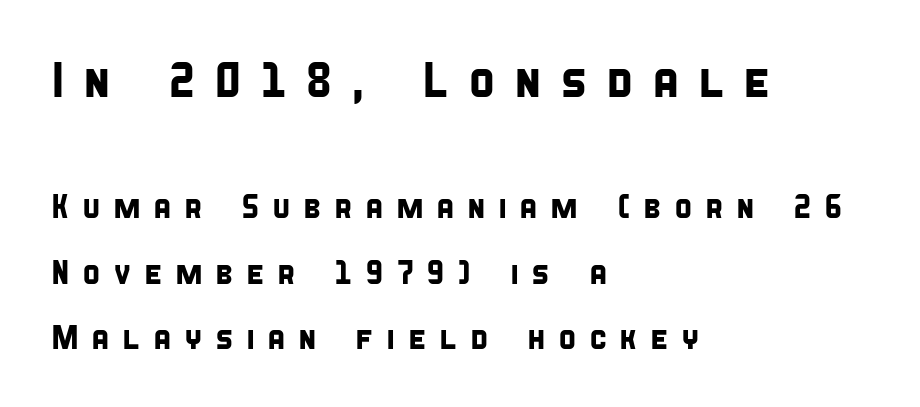
The passage shown is typed in a proportional face where columns would drift. These lines stand farther apart than default settings would place them. Whoever set this made the first block the dominant, larger element. Display-style spreading of the glyphs; the letterfit is very open. The passage shown is not underscored anywhere.
